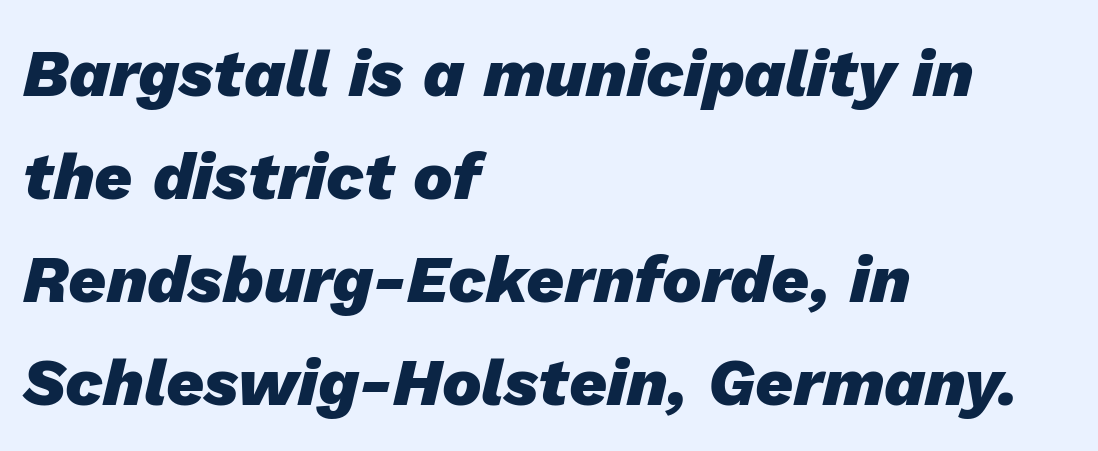
{"italic": "yes", "lean": "right", "slant_degrees": 13, "bold": "yes", "weight": "heavy", "width": "normal", "stroke_contrast": "low", "x_height": "medium", "monospaced": "no", "underline": "no", "align": "left", "line_spacing": "normal", "line_spacing_ratio": 1.56, "letter_spacing": "normal", "letter_spacing_em": 0.0, "glyph_px": 66}
